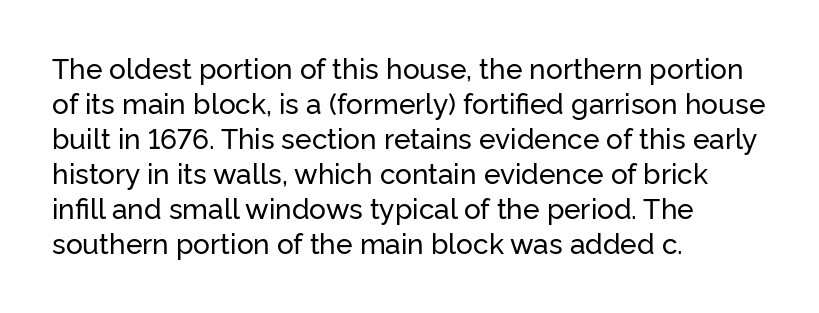
{"serif": "no", "italic": "no", "width": "normal", "stroke_contrast": "low", "x_height": "medium", "monospaced": "no", "underline": "no", "align": "left", "line_spacing": "normal", "line_spacing_ratio": 1.25, "letter_spacing": "normal", "letter_spacing_em": 0.0, "glyph_px": 28}
